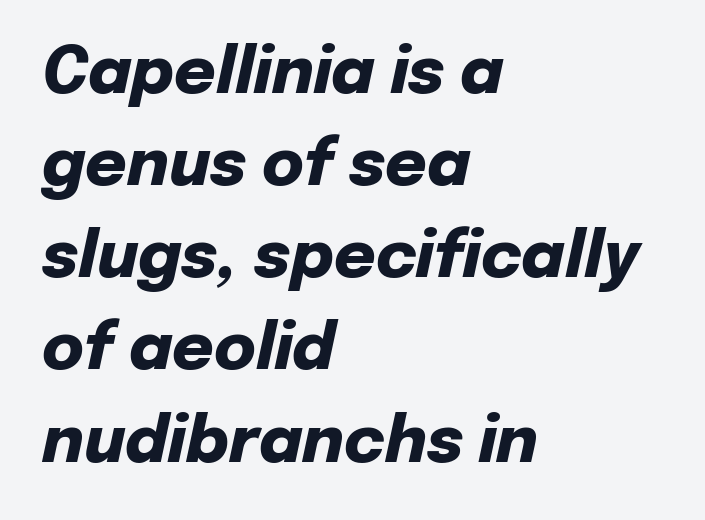
{"italic": "yes", "lean": "right", "slant_degrees": 12, "bold": "yes", "weight": "heavy", "width": "normal", "stroke_contrast": "low", "x_height": "medium", "monospaced": "no", "underline": "no", "align": "left", "line_spacing": "normal", "line_spacing_ratio": 1.44, "letter_spacing": "normal", "letter_spacing_em": 0.0, "glyph_px": 64}
